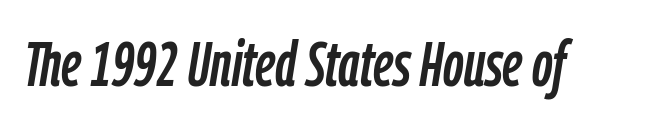
{"italic": "yes", "lean": "right", "slant_degrees": 9, "width": "condensed", "stroke_contrast": "low", "x_height": "medium", "monospaced": "no", "underline": "no", "letter_spacing": "normal", "letter_spacing_em": 0.0, "glyph_px": 64}
